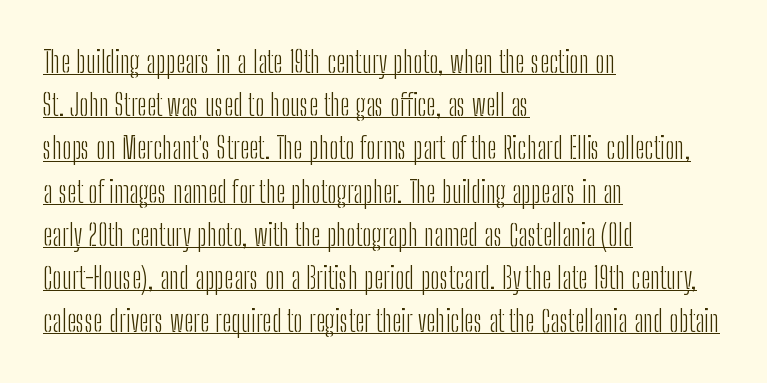
The rag falls on the right side of this text block. There is no visible air inserted between adjacent glyphs. The passage shown is typed in a proportional face where columns would drift. Heft: none added — not bold. The font family rendered here belongs to the sans-serif group. The glyphs are accompanied by a horizontal stroke just below them.
